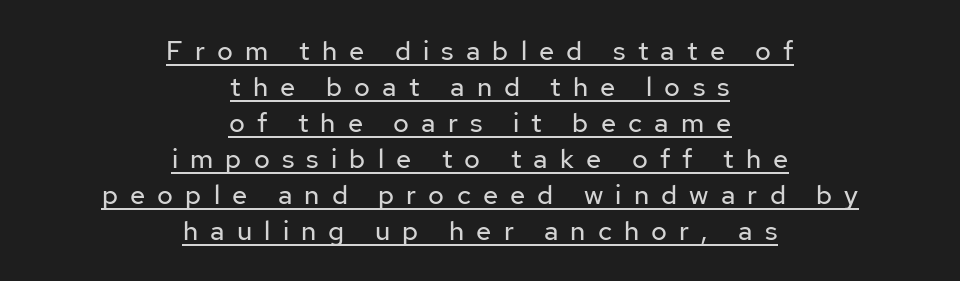
The image shows 27 px text type, upright; set centered, normal line spacing (1.33x), unusually wide letter spacing (+0.45 em), underlined.
